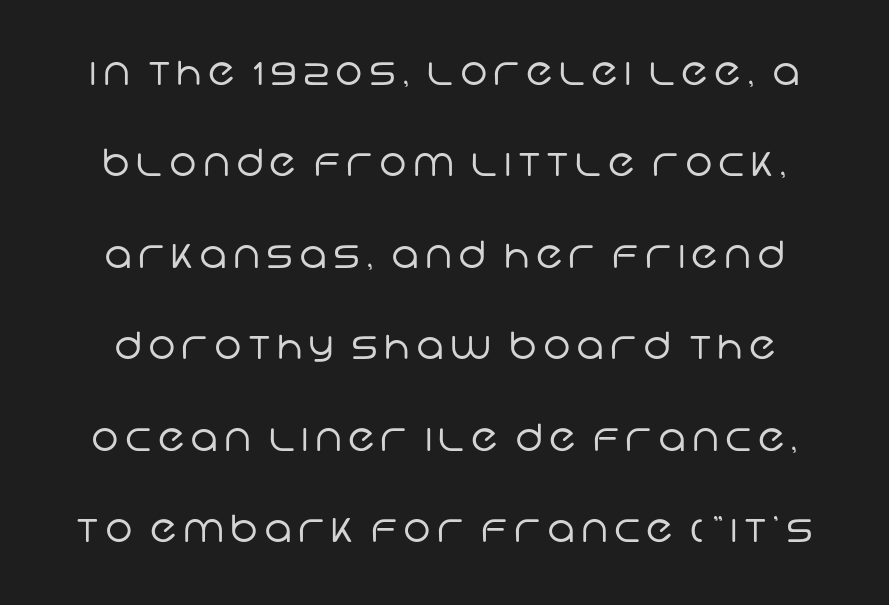
Q: Is the text bold? A: No.
Q: Is the typeface a serif or a sans-serif typeface? A: Sans-serif.
Q: Is the text underlined? A: No.
Q: Is the spacing between lines tight, normal or loose? A: Loose.
Q: Width (condensed, normal, or wide)? A: Normal.
Q: Stroke contrast? A: Low.
Q: x-height? A: Large.
Q: Monospaced? A: No.
